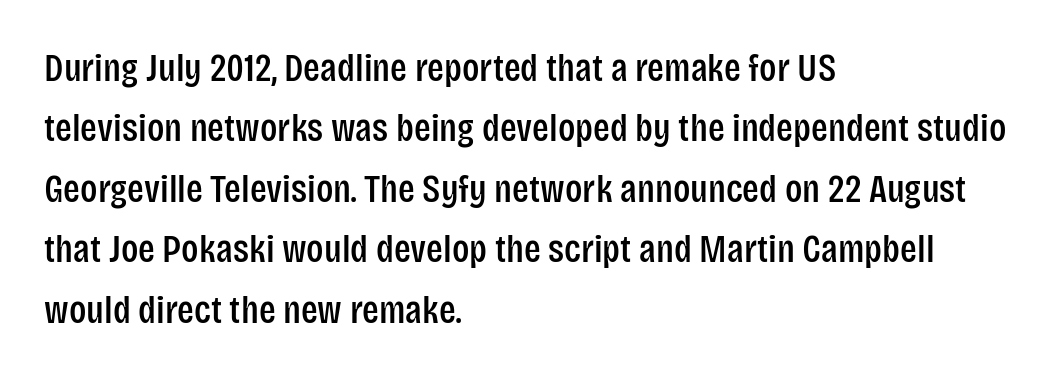
Q: Is the text italic (slanted)? A: No, it is upright.
Q: Is the typeface a serif or a sans-serif typeface? A: Sans-serif.
Q: Is the text underlined? A: No.
Q: How is the paragraph aligned? A: Left-aligned.
Q: Is the spacing between letters normal or unusually wide? A: Normal.
Q: Is the spacing between lines tight, normal or loose? A: Normal.
Q: Width (condensed, normal, or wide)? A: Condensed.
Q: Stroke contrast? A: Low.
Q: x-height? A: Large.
Q: Monospaced? A: No.
